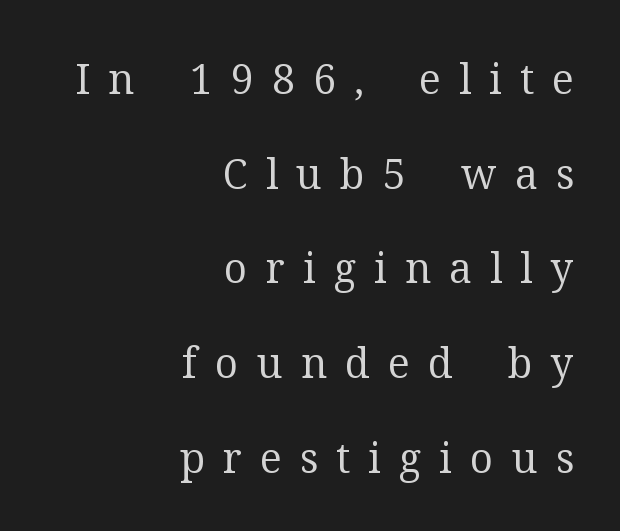
{"serif": "yes", "italic": "no", "bold": "no", "weight": "regular", "width": "normal", "stroke_contrast": "medium", "x_height": "medium", "monospaced": "no", "underline": "no", "align": "right", "line_spacing": "loose", "line_spacing_ratio": 2.31, "letter_spacing": "wide", "letter_spacing_em": 0.44, "glyph_px": 41}
